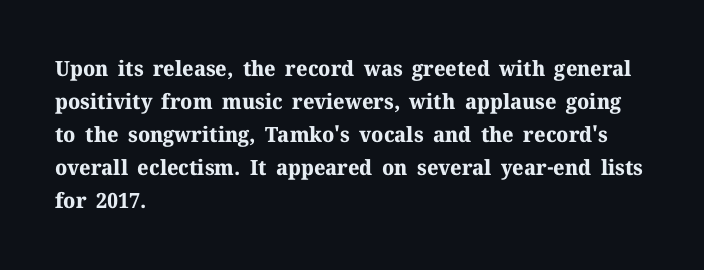
The image shows 21 px bold type, upright; set left-aligned, normal line spacing (1.57x), normal letter spacing, not underlined.
